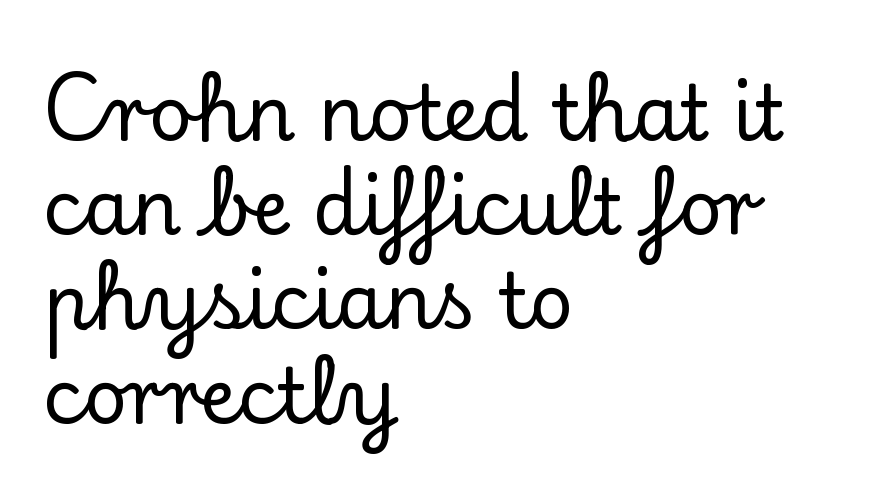
Yep, those are serifs on the letters. Plain, unruled lines of type. A typesetter would call this proportional, since set widths differ per character. Inter-character spacing is left at the font's built-in metrics. All the whitespace from short lines collects on the right.
